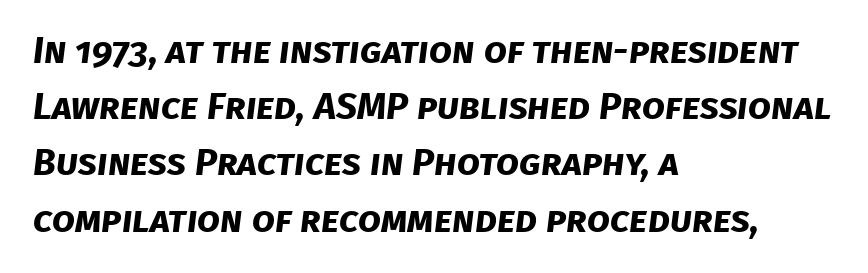
{"serif": "no", "bold": "yes", "weight": "bold", "width": "normal", "stroke_contrast": "low", "x_height": "large", "monospaced": "no", "underline": "no", "align": "left", "line_spacing": "normal", "line_spacing_ratio": 1.52, "letter_spacing": "normal", "letter_spacing_em": 0.0, "glyph_px": 37}
